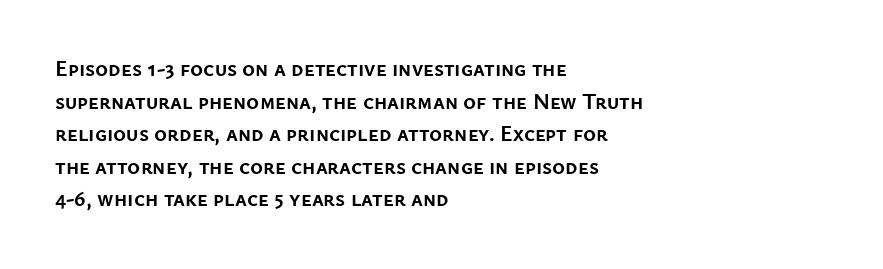
The letters stand straight up with perfectly vertical stems. Vertical spacing — default. Beneath every word, the page is bare. Typeset ragged right — the left edge is the straight one.
